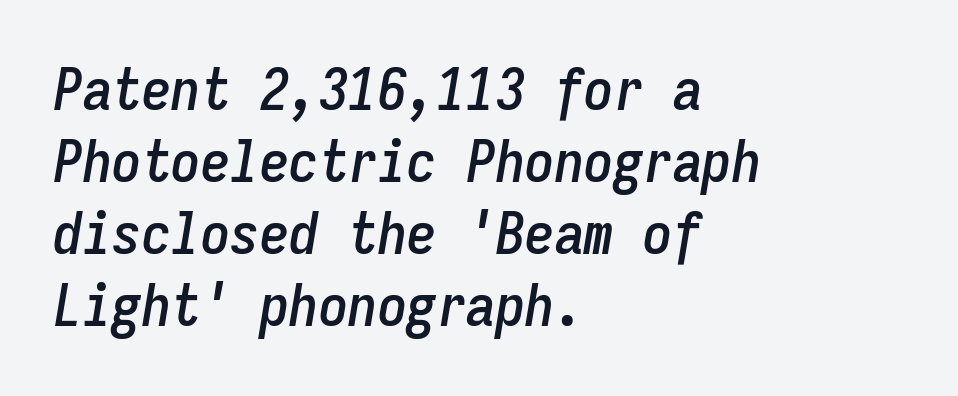
{"italic": "yes", "lean": "right", "slant_degrees": 9, "width": "condensed", "stroke_contrast": "low", "x_height": "medium", "monospaced": "yes", "underline": "no", "align": "left", "line_spacing_ratio": 1.22, "letter_spacing": "normal", "letter_spacing_em": 0.0, "glyph_px": 59}
